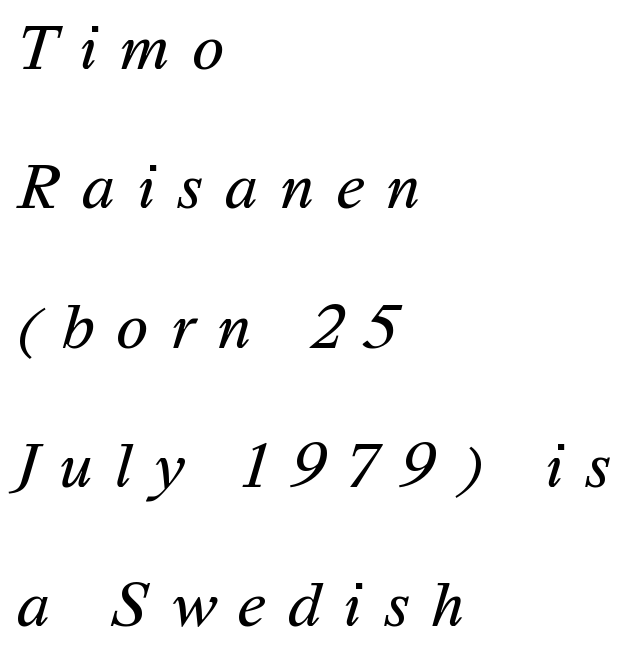
Q: Is the text bold? A: No.
Q: Is the typeface a serif or a sans-serif typeface? A: Sans-serif.
Q: Is the text underlined? A: No.
Q: How is the paragraph aligned? A: Left-aligned.
Q: Is the spacing between letters normal or unusually wide? A: Unusually wide.
Q: Is the spacing between lines tight, normal or loose? A: Loose.
Q: Width (condensed, normal, or wide)? A: Normal.
Q: Stroke contrast? A: Medium.
Q: x-height? A: Medium.
Q: Monospaced? A: No.
